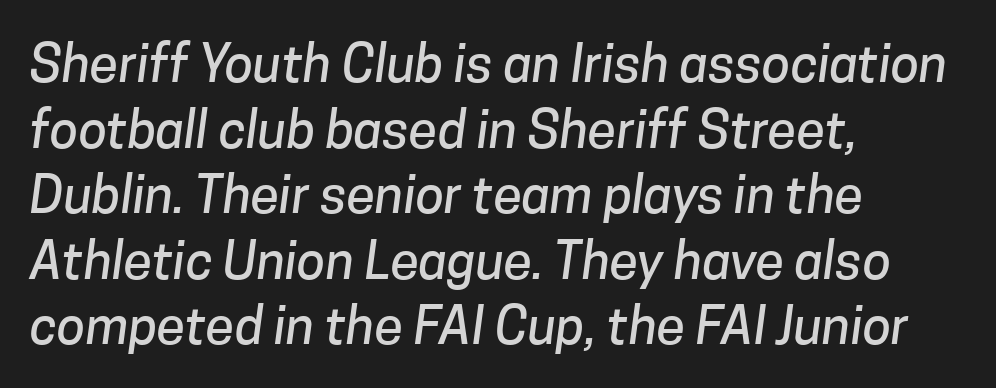
Reading down the block, your eye returns to a fixed left position each line. The rendering uses natural spacing where letterforms have individual widths. Font category for this specimen: sans-serif. The foot of each line stays bare and open.
